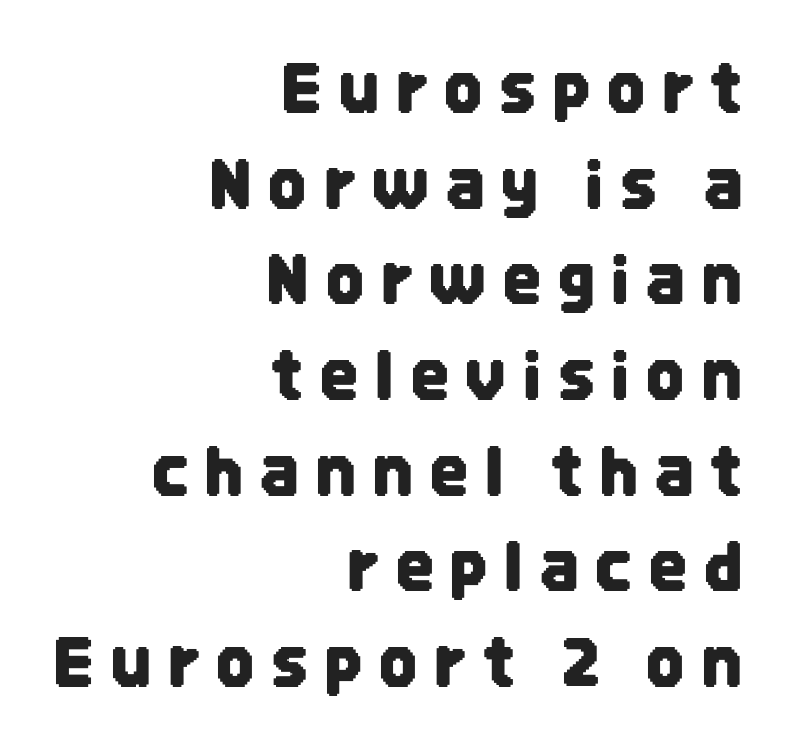
{"serif": "no", "italic": "no", "width": "condensed", "stroke_contrast": "low", "x_height": "large", "monospaced": "no", "underline": "no", "align": "right", "line_spacing": "normal", "line_spacing_ratio": 1.45, "letter_spacing": "wide", "letter_spacing_em": 0.26, "glyph_px": 66}
